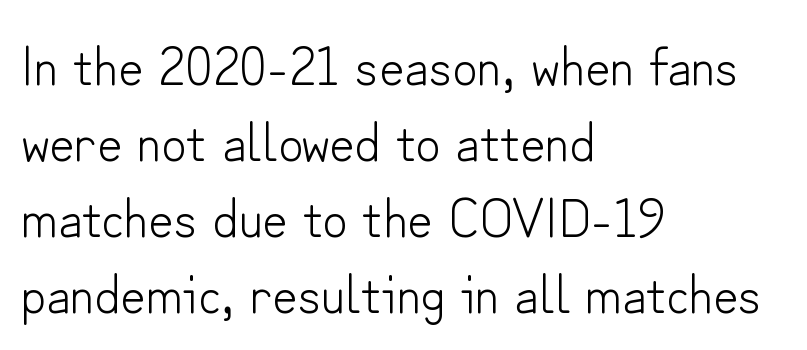
{"serif": "no", "italic": "no", "bold": "no", "weight": "light", "width": "normal", "stroke_contrast": "low", "x_height": "small", "monospaced": "no", "underline": "no", "align": "left", "line_spacing": "normal", "line_spacing_ratio": 1.38, "letter_spacing": "normal", "letter_spacing_em": 0.0, "glyph_px": 55}
